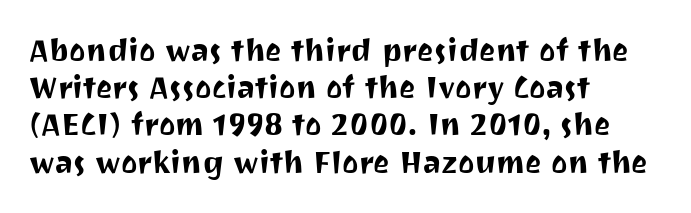
{"serif": "no", "italic": "no", "width": "normal", "stroke_contrast": "medium", "x_height": "medium", "monospaced": "no", "underline": "no", "align": "left", "line_spacing_ratio": 1.2, "letter_spacing": "normal", "letter_spacing_em": 0.0, "glyph_px": 31}
